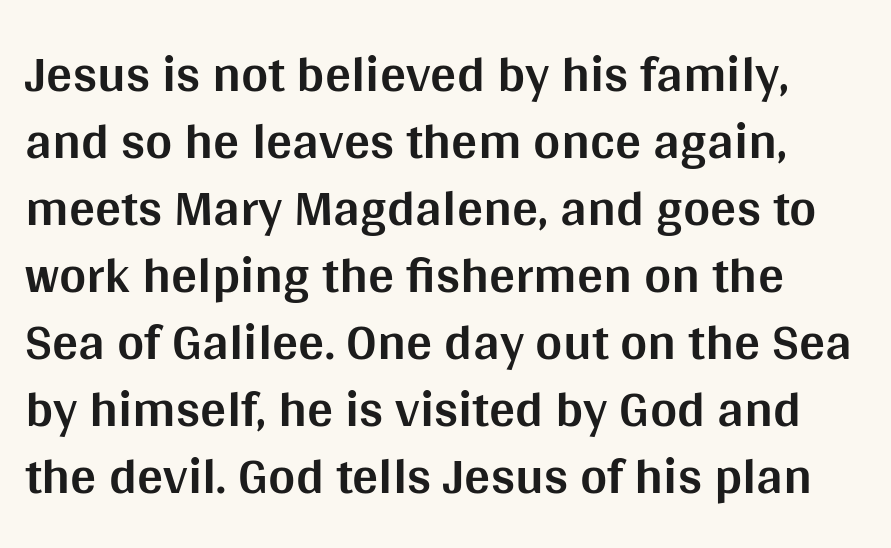
The image shows 52 px bold sans-serif type, upright; set normal line spacing (1.29x), normal letter spacing, not underlined; medium stroke contrast and a large x-height.
